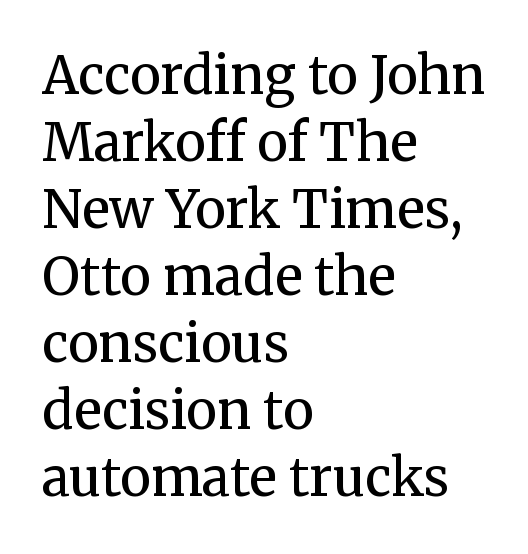
The image shows 52 px regular-weight serif type, upright; set left-aligned, normal line spacing (1.29x), normal letter spacing, not underlined; medium stroke contrast and a medium x-height.
